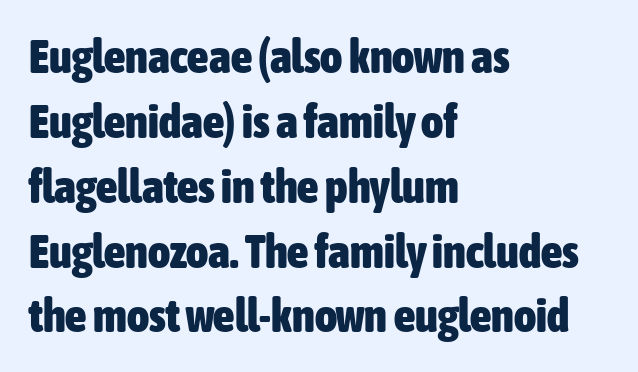
The letters are bold, with thick, heavy strokes. Type style note: lacks serifs. No italicization has been applied; the sample stays upright. Regular leading. Plain, unruled lines of type.
